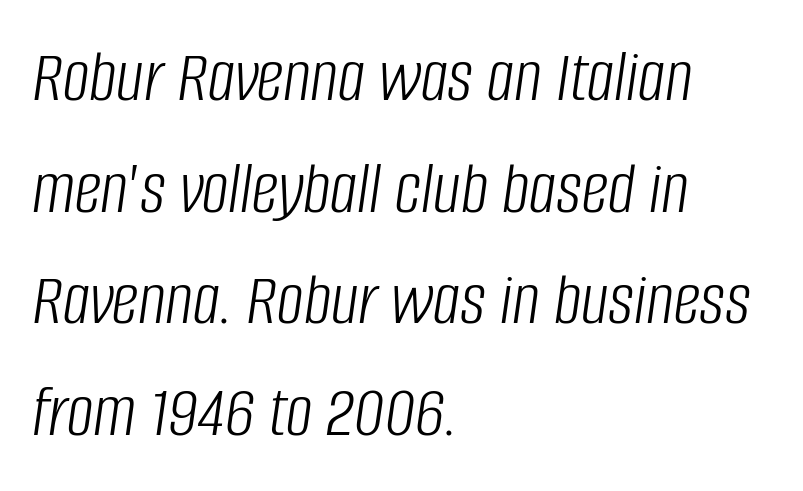
The image shows 75 px light, condensed type, italic (leaning right); set left-aligned, normal line spacing (1.49x), normal letter spacing, not underlined; low stroke contrast and a large x-height.
